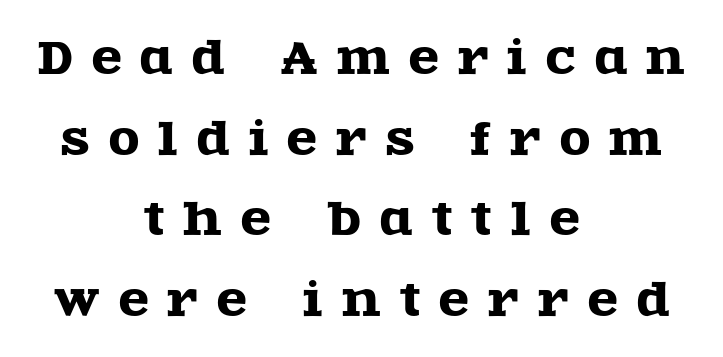
Clear beneath every line of the passage. Does the lettering tilt? It doesn't — this is upright. The compositor balanced each line on the midline. Tracking here is generous; glyphs stand well apart from one another.
